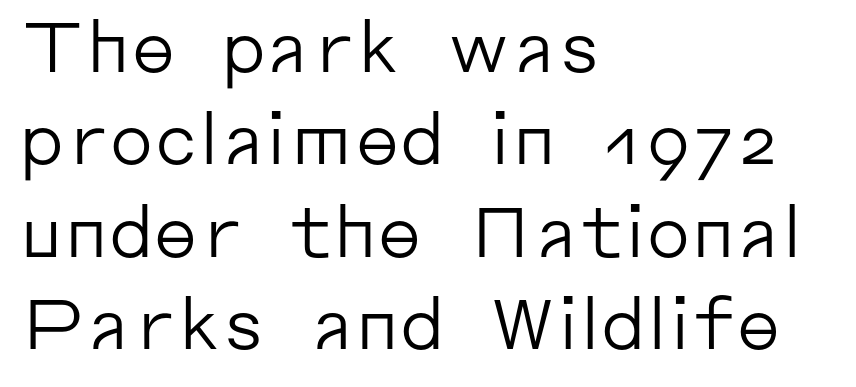
The image shows 70 px regular-weight sans-serif type, upright; set left-aligned, normal line spacing (1.32x), normal letter spacing, not underlined; low stroke contrast and a medium x-height.
